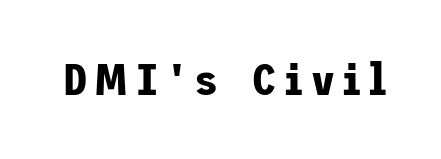
Q: Is the text bold? A: Yes.
Q: Is the text italic (slanted)? A: No, it is upright.
Q: Is the typeface a serif or a sans-serif typeface? A: Sans-serif.
Q: Is the text underlined? A: No.
Q: Width (condensed, normal, or wide)? A: Normal.
Q: Stroke contrast? A: Low.
Q: x-height? A: Medium.
